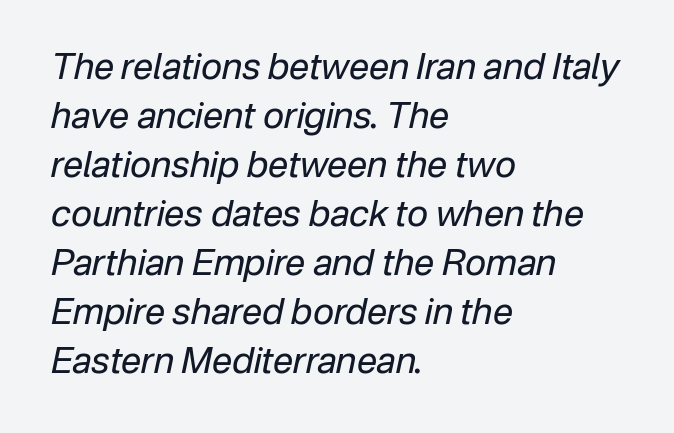
The typesetting does not lean heavy: it is not bold. Tall strokes in this sample are angled rather than plumb. The passage is arranged the way most books set body copy — flush left. Baseline-to-baseline distance is the conventional proportion of letter height. Rule under the text: the space is simply empty. There is no visible air inserted between adjacent glyphs.
